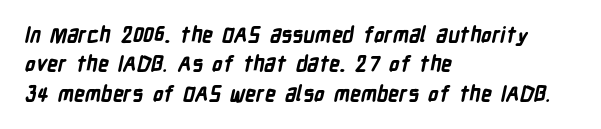
Q: Is the text bold? A: Yes.
Q: Is the text underlined? A: No.
Q: How is the paragraph aligned? A: Left-aligned.
Q: Is the spacing between letters normal or unusually wide? A: Normal.
Q: Is the spacing between lines tight, normal or loose? A: Normal.
